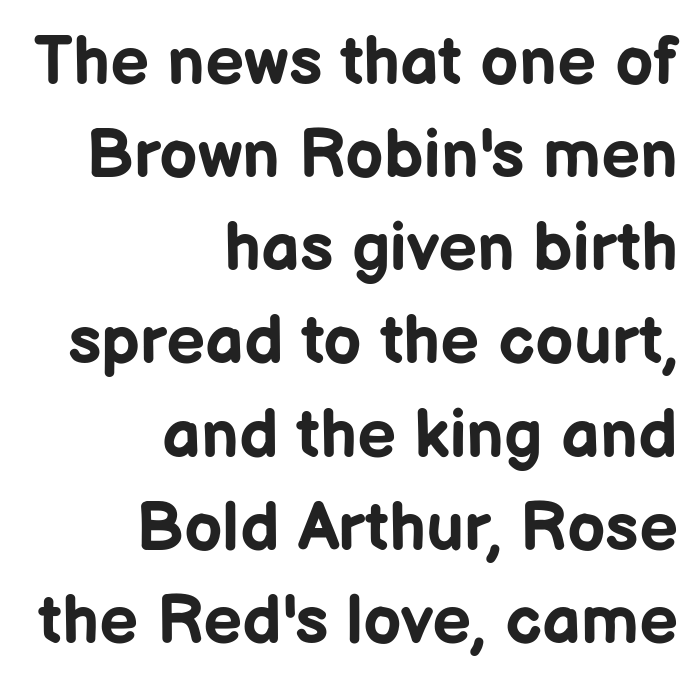
{"serif": "no", "italic": "no", "bold": "yes", "weight": "bold", "width": "normal", "stroke_contrast": "low", "x_height": "medium", "monospaced": "no", "underline": "no", "align": "right", "line_spacing": "normal", "line_spacing_ratio": 1.37, "letter_spacing": "normal", "letter_spacing_em": 0.0, "glyph_px": 68}
